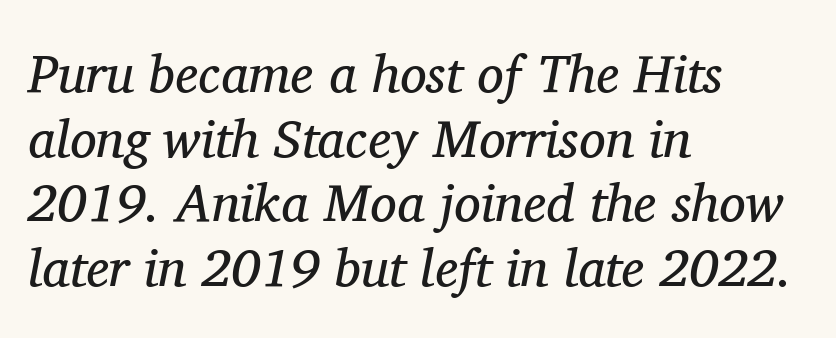
{"serif": "yes", "italic": "yes", "lean": "right", "slant_degrees": 11, "bold": "no", "weight": "regular", "width": "normal", "stroke_contrast": "medium", "x_height": "medium", "monospaced": "no", "underline": "no", "align": "left", "line_spacing_ratio": 1.22, "letter_spacing": "normal", "letter_spacing_em": 0.0, "glyph_px": 53}
